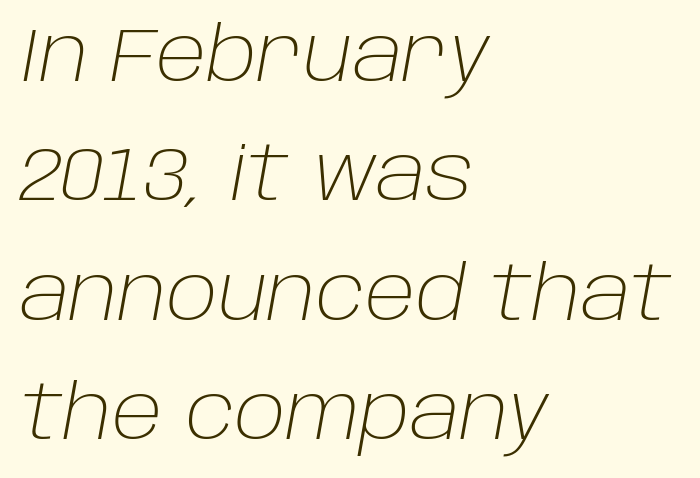
{"italic": "yes", "lean": "right", "slant_degrees": 10, "bold": "no", "weight": "light", "width": "normal", "stroke_contrast": "low", "x_height": "large", "monospaced": "no", "underline": "no", "align": "left", "line_spacing": "normal", "line_spacing_ratio": 1.57, "letter_spacing": "normal", "letter_spacing_em": 0.0, "glyph_px": 76}
